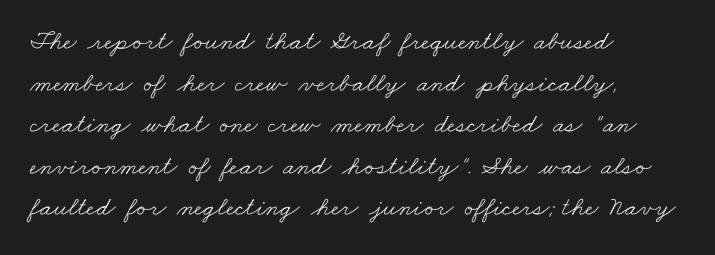
{"bold": "no", "underline": "no", "align": "left", "line_spacing": "normal", "line_spacing_ratio": 1.54, "letter_spacing": "normal", "letter_spacing_em": 0.0, "glyph_px": 27}
